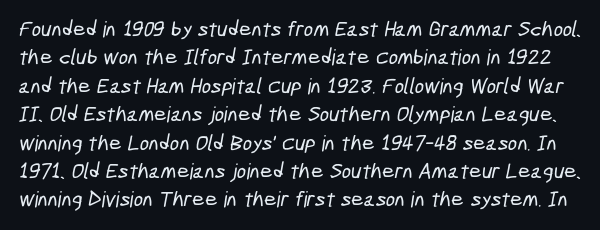
Check the space under the baseline: it is left empty. In terms of letterspacing, this is plain default setting. A typesetter would call this leading conventional body-copy spacing.
